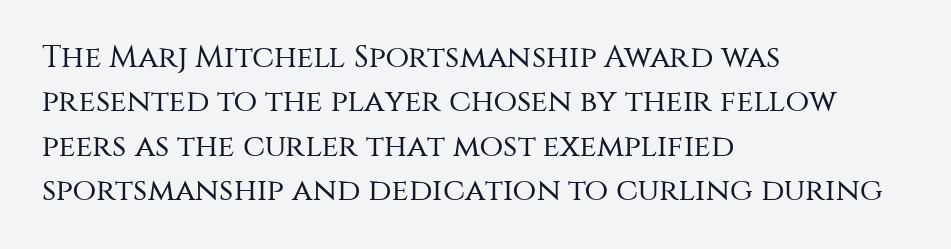
{"serif": "no", "italic": "no", "bold": "no", "weight": "regular", "width": "normal", "stroke_contrast": "medium", "x_height": "large", "monospaced": "no", "underline": "no", "align": "left", "line_spacing": "normal", "line_spacing_ratio": 1.43, "letter_spacing": "normal", "letter_spacing_em": 0.0, "glyph_px": 31}
